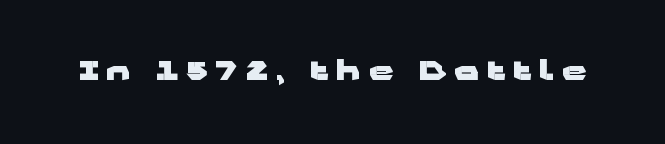
Does the lettering tilt? It doesn't — this is upright. Thick stems and heavy bowls — unmistakably bold. The gap between lines stays unmarked. This rendering widens character spacing well past its baseline value.
